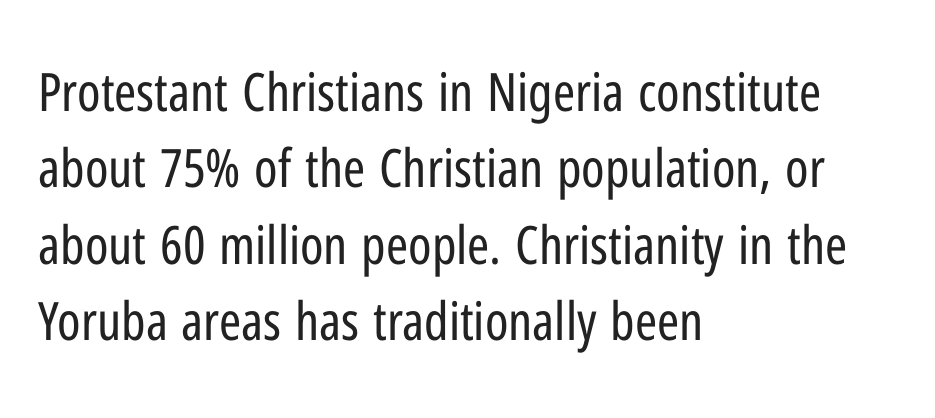
Q: Is the text bold? A: No.
Q: Is the text italic (slanted)? A: No, it is upright.
Q: Is the typeface a serif or a sans-serif typeface? A: Sans-serif.
Q: Is the text underlined? A: No.
Q: How is the paragraph aligned? A: Left-aligned.
Q: Is the spacing between letters normal or unusually wide? A: Normal.
Q: Is the spacing between lines tight, normal or loose? A: Normal.
Q: Width (condensed, normal, or wide)? A: Condensed.
Q: Stroke contrast? A: Low.
Q: x-height? A: Medium.
Q: Monospaced? A: No.
